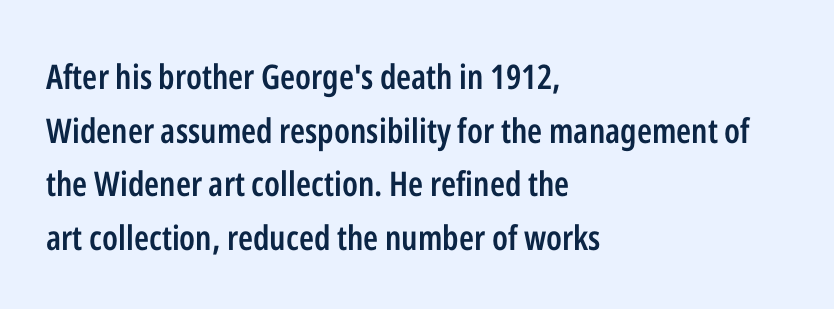
Emphasis by weight is partial: semibold. Regarding leading, the lines here are spaced in the standard way. You could not count columns in this text — the font is proportionally spaced. A bare baseline throughout the passage.
